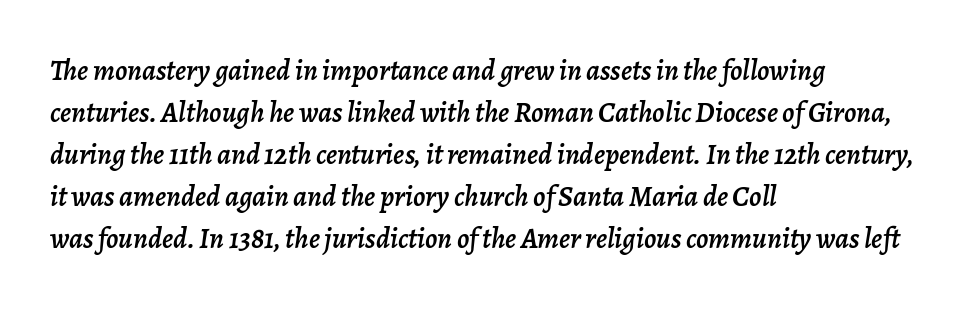
The image shows 29 px text type, italic (leaning right); set left-aligned, normal line spacing (1.45x), normal letter spacing, not underlined; low stroke contrast and a medium x-height.
